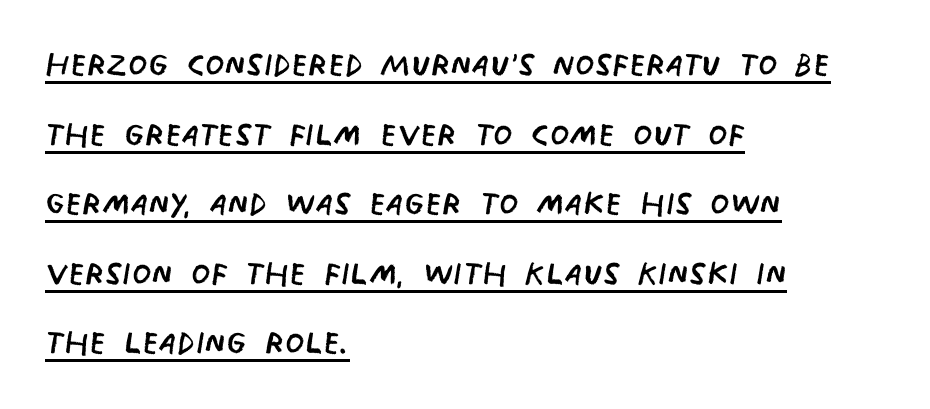
Q: Is the text bold? A: No.
Q: Is the typeface a serif or a sans-serif typeface? A: Sans-serif.
Q: Is the text underlined? A: Yes.
Q: How is the paragraph aligned? A: Left-aligned.
Q: Is the spacing between letters normal or unusually wide? A: Normal.
Q: Is the spacing between lines tight, normal or loose? A: Normal.
Q: Width (condensed, normal, or wide)? A: Condensed.
Q: Stroke contrast? A: Low.
Q: x-height? A: Large.
Q: Monospaced? A: No.
